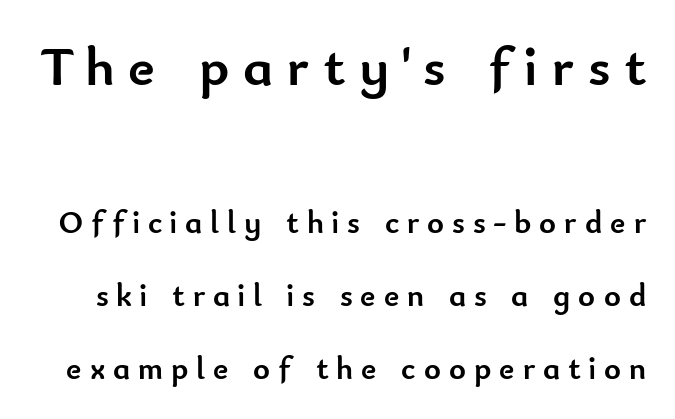
The image shows 56 px semibold sans-serif type, upright; set loose line spacing (2.28x), unusually wide letter spacing (+0.25 em), not underlined; the first (top) block is 1.75x larger; low stroke contrast and a small x-height.
